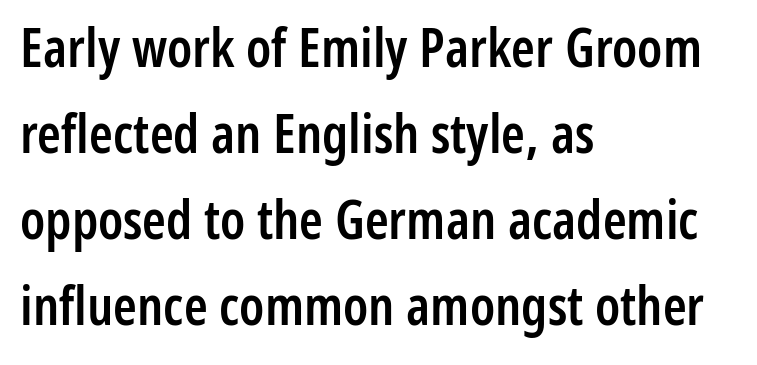
{"serif": "no", "italic": "no", "bold": "semi", "weight": "semibold", "width": "condensed", "stroke_contrast": "low", "x_height": "medium", "monospaced": "no", "underline": "no", "align": "left", "line_spacing": "normal", "line_spacing_ratio": 1.59, "letter_spacing": "normal", "letter_spacing_em": 0.0, "glyph_px": 54}
